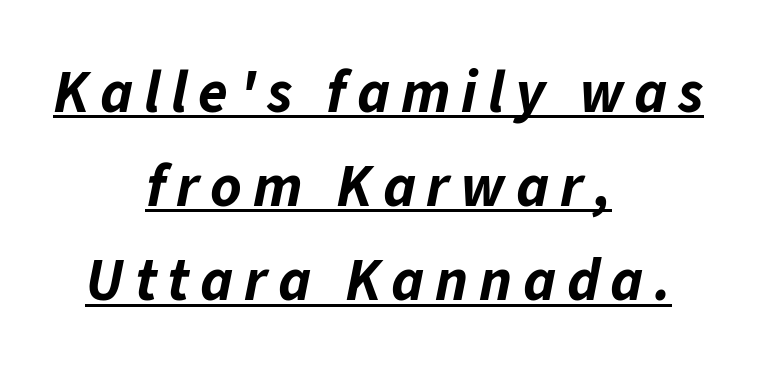
The image shows 60 px bold type, italic (leaning right); set centered, normal line spacing (1.57x), underlined; low stroke contrast and a medium x-height.
